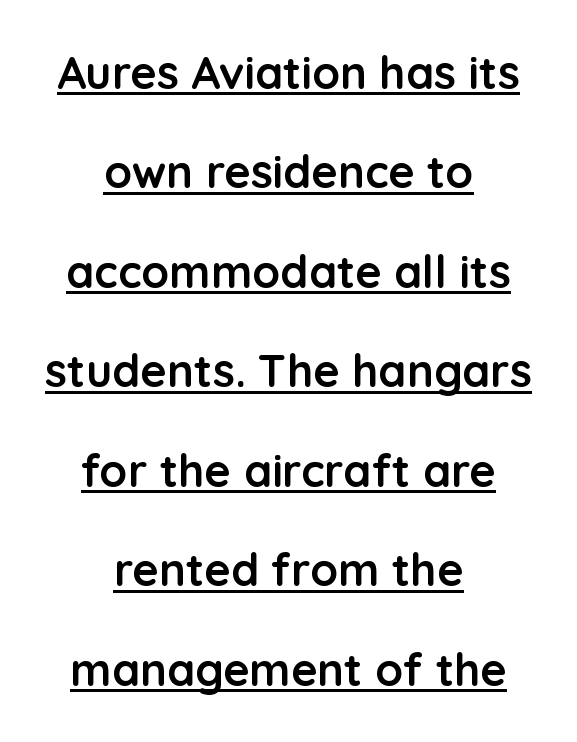
Q: Is the text bold? A: Yes.
Q: Is the text italic (slanted)? A: No, it is upright.
Q: Is the typeface a serif or a sans-serif typeface? A: Sans-serif.
Q: Is the text underlined? A: Yes.
Q: How is the paragraph aligned? A: Centered.
Q: Is the spacing between letters normal or unusually wide? A: Normal.
Q: Is the spacing between lines tight, normal or loose? A: Loose.
Q: Width (condensed, normal, or wide)? A: Normal.
Q: Stroke contrast? A: Low.
Q: x-height? A: Medium.
Q: Monospaced? A: No.
